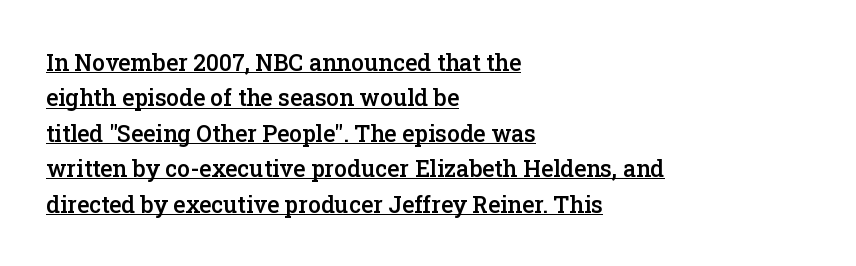
The image shows 23 px text type, upright; set left-aligned, normal line spacing (1.54x), normal letter spacing, underlined.
